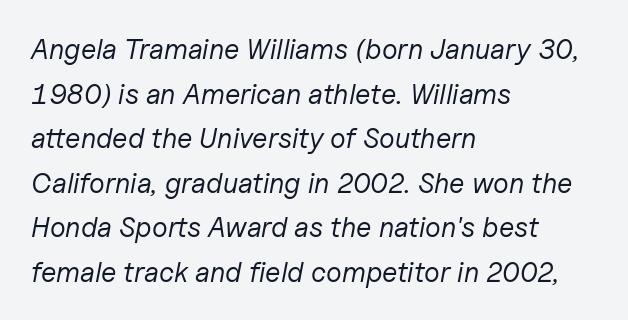
The image shows 28 px regular-weight type, italic (leaning right); set left-aligned, normal line spacing (1.59x), normal letter spacing, not underlined; low stroke contrast and a medium x-height.
